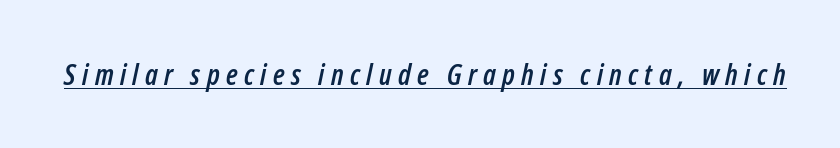
Q: Is the text italic (slanted)? A: Yes, it leans right by about 12 degrees.
Q: Is the text underlined? A: Yes.
Q: Is the spacing between letters normal or unusually wide? A: Unusually wide.
Q: Width (condensed, normal, or wide)? A: Condensed.
Q: Stroke contrast? A: Low.
Q: x-height? A: Medium.
Q: Monospaced? A: No.
